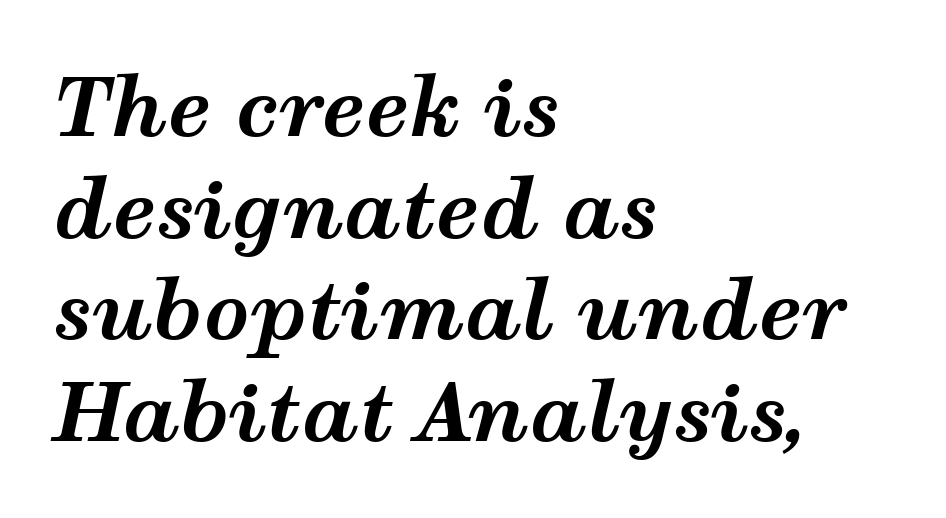
The image shows 80 px bold, wide type, italic (leaning right); set left-aligned, normal line spacing (1.27x), normal letter spacing, not underlined; medium stroke contrast and a medium x-height.
